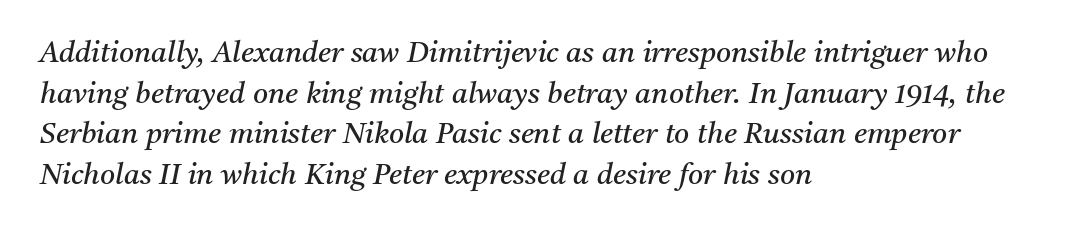
The image shows 29 px regular-weight serif type, italic (leaning right); set left-aligned, normal line spacing (1.4x), normal letter spacing, not underlined; medium stroke contrast and a medium x-height.
